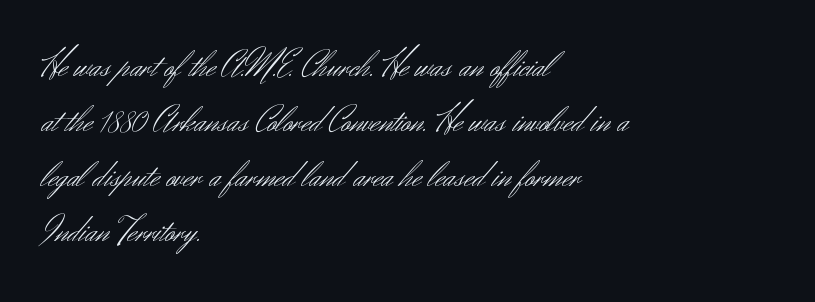
Q: Is the text bold? A: No.
Q: Is the text italic (slanted)? A: Yes.
Q: Is the typeface a serif or a sans-serif typeface? A: Sans-serif.
Q: Is the text underlined? A: No.
Q: How is the paragraph aligned? A: Left-aligned.
Q: Is the spacing between letters normal or unusually wide? A: Normal.
Q: Is the spacing between lines tight, normal or loose? A: Normal.
Q: Width (condensed, normal, or wide)? A: Normal.
Q: Stroke contrast? A: Medium.
Q: x-height? A: Small.
Q: Monospaced? A: No.
